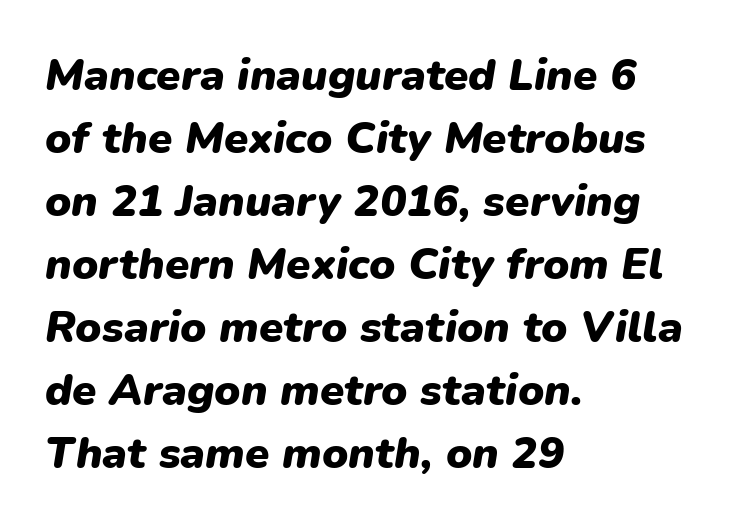
The image shows 44 px heavy type, italic (leaning right); set left-aligned, normal line spacing (1.43x), normal letter spacing, not underlined; low stroke contrast and a medium x-height.
